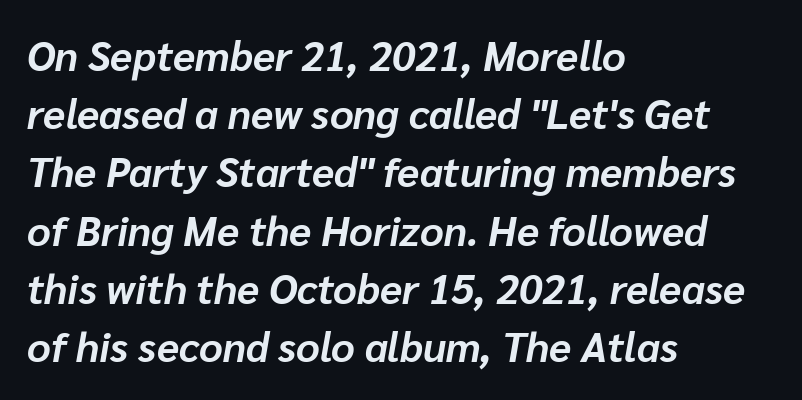
Q: Is the text bold? A: Yes.
Q: Is the text italic (slanted)? A: Yes, it leans right by about 10 degrees.
Q: Is the text underlined? A: No.
Q: How is the paragraph aligned? A: Left-aligned.
Q: Is the spacing between letters normal or unusually wide? A: Normal.
Q: Is the spacing between lines tight, normal or loose? A: Normal.
Q: Width (condensed, normal, or wide)? A: Normal.
Q: Stroke contrast? A: Low.
Q: x-height? A: Medium.
Q: Monospaced? A: No.
